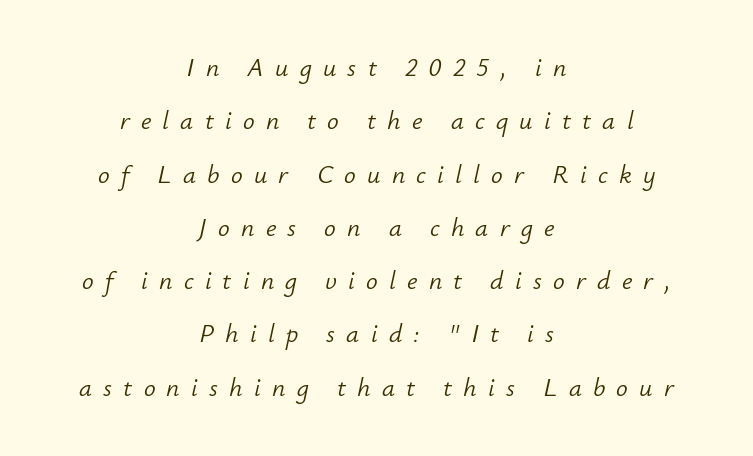
Q: Is the text bold? A: No.
Q: Is the text italic (slanted)? A: Yes, it leans right by about 12 degrees.
Q: Is the text underlined? A: No.
Q: How is the paragraph aligned? A: Centered.
Q: Is the spacing between letters normal or unusually wide? A: Unusually wide.
Q: Is the spacing between lines tight, normal or loose? A: Loose.
